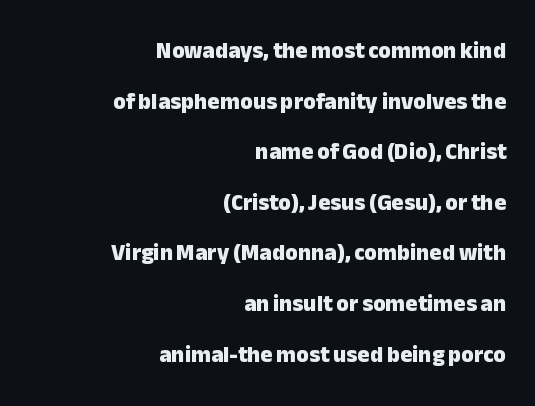
{"italic": "no", "bold": "yes", "underline": "no", "align": "right", "line_spacing": "loose", "line_spacing_ratio": 2.2, "letter_spacing": "normal", "letter_spacing_em": 0.0, "glyph_px": 23}
